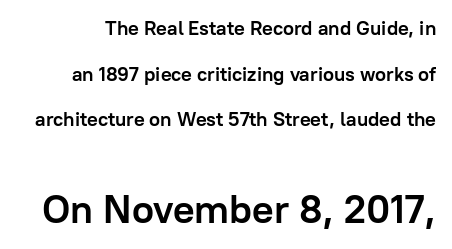
Q: Is the text bold? A: Yes.
Q: Is the text italic (slanted)? A: No, it is upright.
Q: Is the typeface a serif or a sans-serif typeface? A: Sans-serif.
Q: Is the text underlined? A: No.
Q: Is the spacing between letters normal or unusually wide? A: Normal.
Q: Is the spacing between lines tight, normal or loose? A: Loose.
Q: Which block of text is set in a larger size, the first (top) or the second (bottom)? A: The second (bottom) one.
Q: Width (condensed, normal, or wide)? A: Normal.
Q: Stroke contrast? A: Low.
Q: x-height? A: Medium.
Q: Monospaced? A: No.
